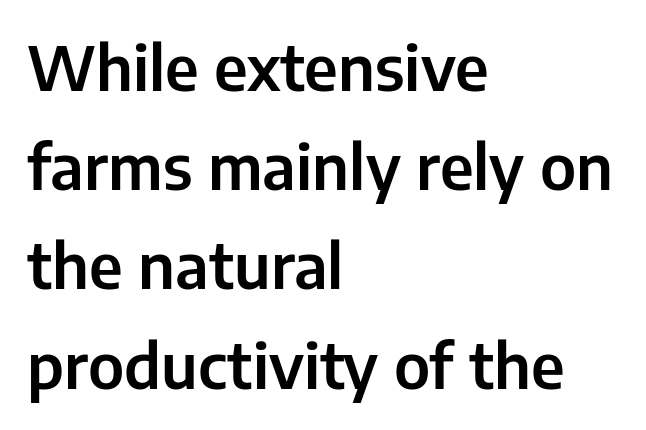
Check under the words: just untouched page. The paragraph shown leans on its left margin. Vertical strokes here are truly vertical. This is sans-serif lettering, the kind often seen on screens and signage. A normal amount of white space separates one row of letters from the next.
